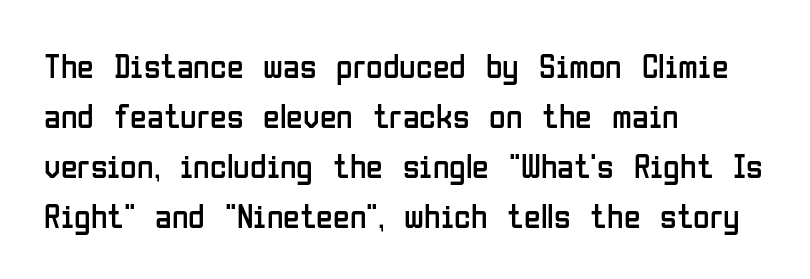
The image shows 34 px regular-weight, condensed sans-serif type, upright; set left-aligned, normal line spacing (1.47x), normal letter spacing, not underlined; low stroke contrast and a medium x-height.
